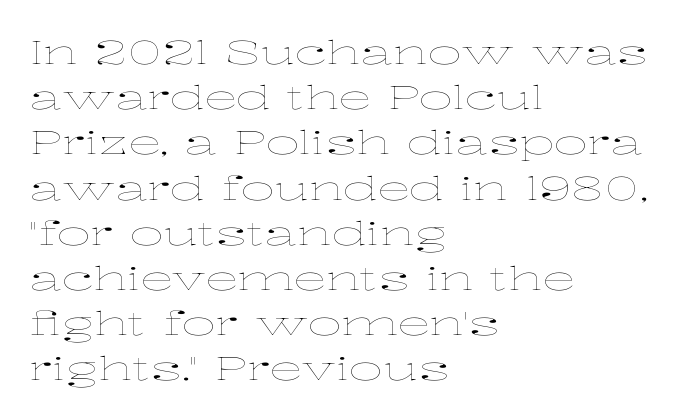
Weight: not bold — regular or lighter. Rendered with straight, roman letterforms. Teacher's note: observe the even left margin — that is flush-left alignment. Glance below the letters and you will spot only blank space. The type is set solid horizontally, with unmodified tracking. The face used here is proportionally spaced, like ordinary book or web type.
